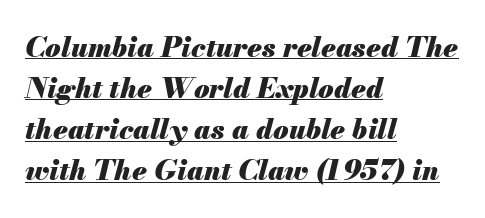
{"italic": "yes", "lean": "right", "slant_degrees": 13, "bold": "yes", "weight": "heavy", "width": "normal", "stroke_contrast": "medium", "x_height": "small", "monospaced": "no", "underline": "yes", "align": "left", "line_spacing": "normal", "line_spacing_ratio": 1.47, "letter_spacing": "normal", "letter_spacing_em": 0.0, "glyph_px": 28}
